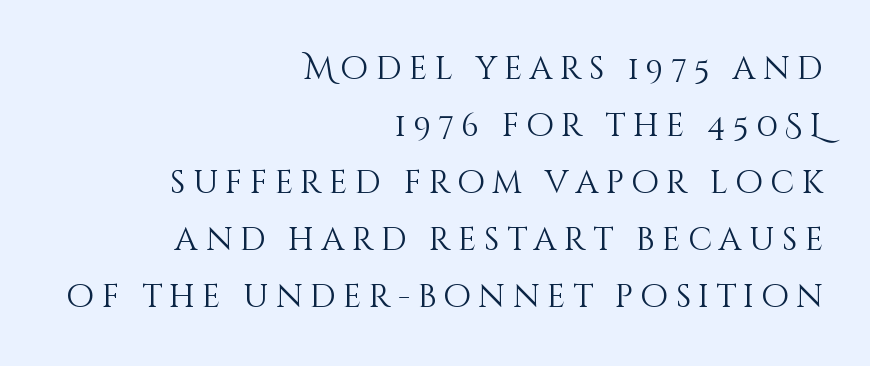
Q: Is the text bold? A: No.
Q: Is the text italic (slanted)? A: No, it is upright.
Q: Is the text underlined? A: No.
Q: How is the paragraph aligned? A: Right-aligned.
Q: Is the spacing between letters normal or unusually wide? A: Unusually wide.
Q: Width (condensed, normal, or wide)? A: Normal.
Q: Stroke contrast? A: Medium.
Q: x-height? A: Large.
Q: Monospaced? A: No.
